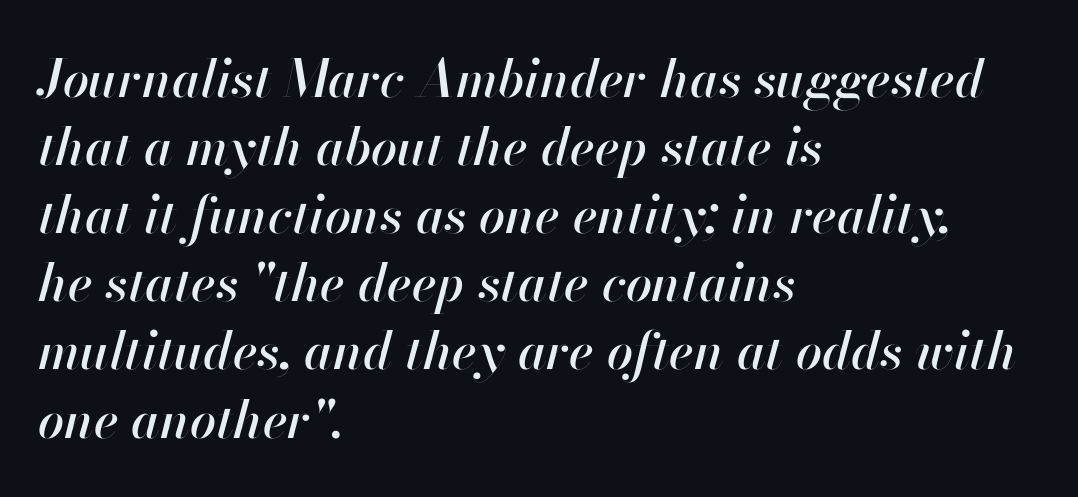
{"italic": "yes", "lean": "right", "slant_degrees": 13, "width": "normal", "stroke_contrast": "high", "x_height": "small", "monospaced": "no", "underline": "no", "align": "left", "line_spacing": "normal", "line_spacing_ratio": 1.31, "letter_spacing": "normal", "letter_spacing_em": 0.0, "glyph_px": 52}
